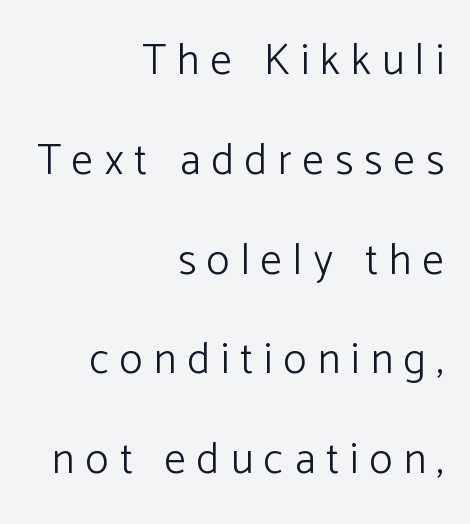
Weight class: somewhere from thin through regular. Ascenders rise straight up at ninety degrees. The zone under the glyphs is completely vacant. Note the varied advance widths — an 'i' is clearly narrower than an 'm'. The rendering uses a large line-height, opening up the rows.
